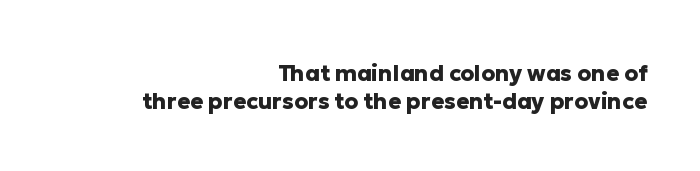
These lines were composed using upright roman letters. As a designer I'd log this as weight 700, bold. These lines are set flush right with a ragged left edge. Glyph-to-glyph distance matches everyday printed text.
